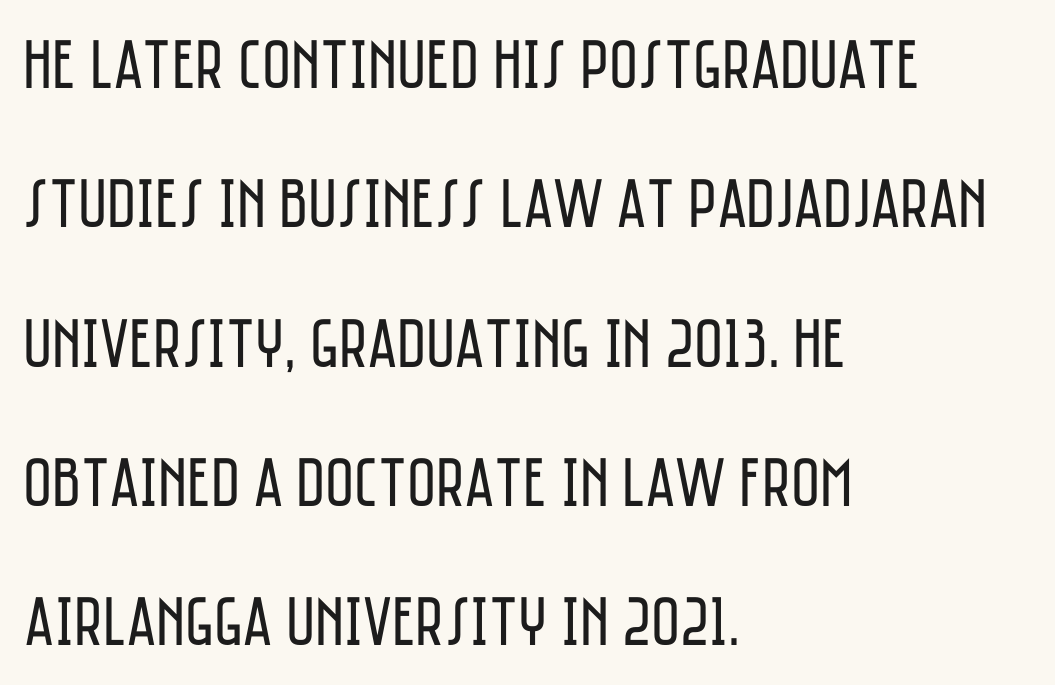
Q: Is the text bold? A: No.
Q: Is the text italic (slanted)? A: No, it is upright.
Q: Is the typeface a serif or a sans-serif typeface? A: Sans-serif.
Q: Is the text underlined? A: No.
Q: How is the paragraph aligned? A: Left-aligned.
Q: Is the spacing between letters normal or unusually wide? A: Normal.
Q: Is the spacing between lines tight, normal or loose? A: Loose.
Q: Width (condensed, normal, or wide)? A: Condensed.
Q: Stroke contrast? A: Low.
Q: x-height? A: Large.
Q: Monospaced? A: No.
